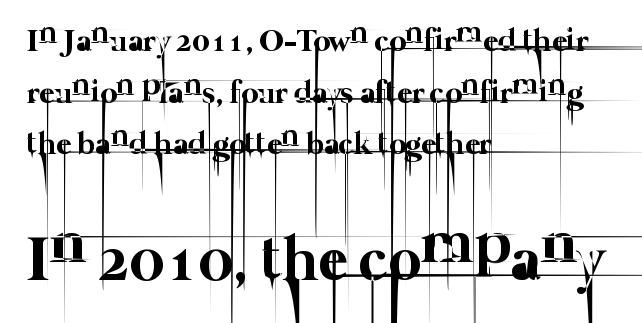
{"bold": "no", "weight": "thin", "width": "normal", "stroke_contrast": "low", "x_height": "medium", "monospaced": "no", "underline": "no", "align": "left", "line_spacing": "normal", "line_spacing_ratio": 1.61, "letter_spacing": "normal", "letter_spacing_em": 0.0, "larger_block": "second", "size_ratio": 1.97, "glyph_px": 63}
